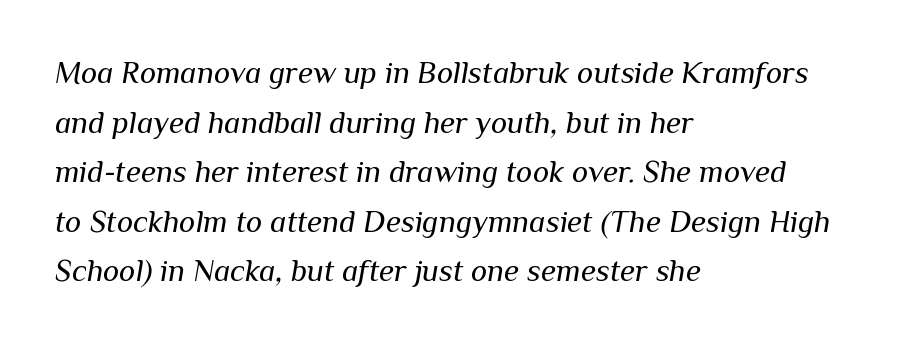
The image shows 31 px regular-weight type, italic (leaning right); set left-aligned, normal line spacing (1.6x), normal letter spacing, not underlined; medium stroke contrast and a medium x-height.
